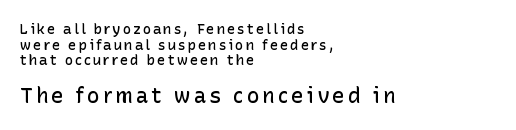
{"italic": "no", "bold": "semi", "underline": "no", "align": "left", "line_spacing": "tight", "line_spacing_ratio": 1.11, "larger_block": "second", "size_ratio": 1.5, "glyph_px": 21}
